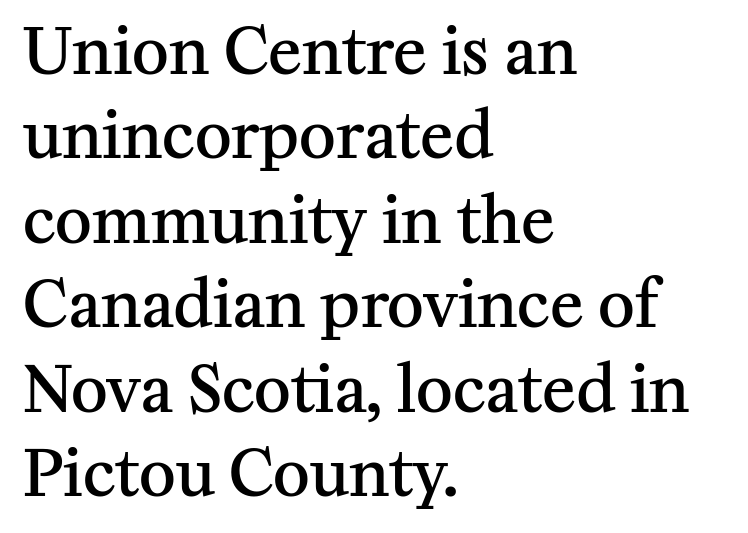
Q: Is the text bold? A: Semi-bold.
Q: Is the text italic (slanted)? A: No, it is upright.
Q: Is the typeface a serif or a sans-serif typeface? A: Serif.
Q: Is the text underlined? A: No.
Q: How is the paragraph aligned? A: Left-aligned.
Q: Is the spacing between letters normal or unusually wide? A: Normal.
Q: Is the spacing between lines tight, normal or loose? A: Normal.
Q: Width (condensed, normal, or wide)? A: Normal.
Q: Stroke contrast? A: Medium.
Q: x-height? A: Medium.
Q: Monospaced? A: No.
